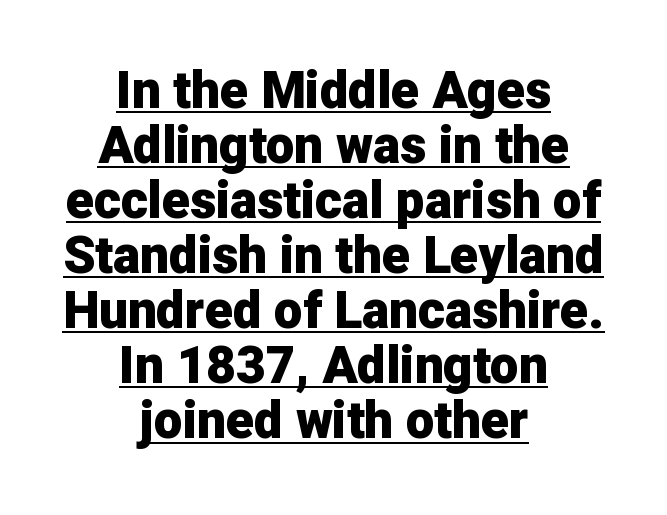
Q: Is the text bold? A: Yes.
Q: Is the text italic (slanted)? A: No, it is upright.
Q: Is the typeface a serif or a sans-serif typeface? A: Sans-serif.
Q: Is the text underlined? A: Yes.
Q: How is the paragraph aligned? A: Centered.
Q: Is the spacing between letters normal or unusually wide? A: Normal.
Q: Is the spacing between lines tight, normal or loose? A: Tight.
Q: Width (condensed, normal, or wide)? A: Normal.
Q: Stroke contrast? A: Low.
Q: x-height? A: Medium.
Q: Monospaced? A: No.
